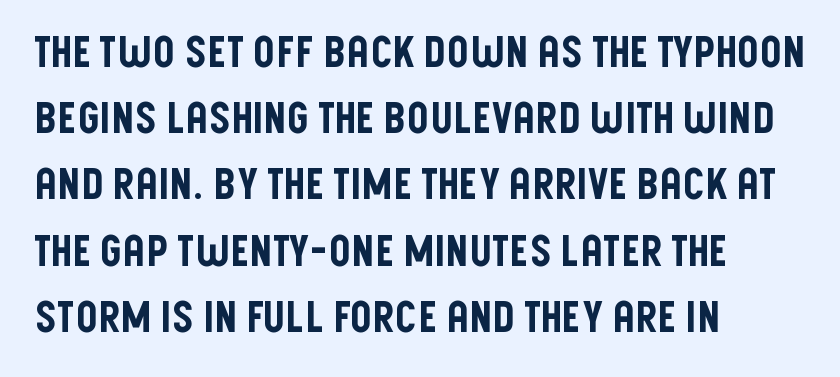
The image shows 43 px condensed sans-serif type, upright; set left-aligned, normal line spacing (1.54x), normal letter spacing, not underlined; low stroke contrast and a large x-height.
